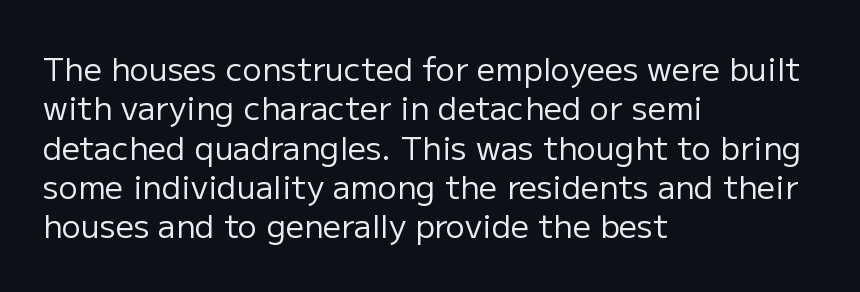
Nothing heavy about these letters — not bold at all. Each row of text sits above clean, open space. A student would call this left alignment; a typographer would say flush left, rag right. No feet cap the strokes, marking this as sans-serif type.
